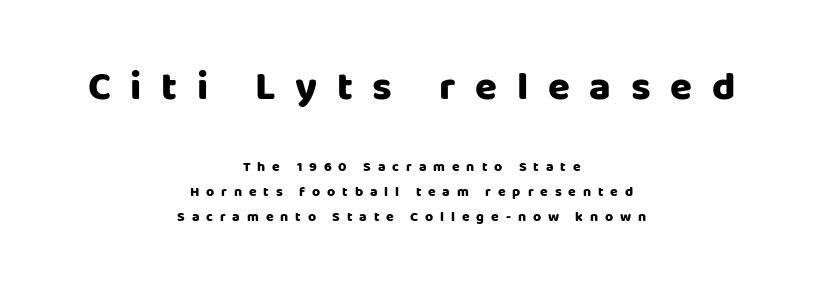
The image shows 40 px heavy sans-serif type, upright; set centered, line spacing 1.76x, unusually wide letter spacing (+0.49 em), not underlined; the first (top) block is 2.86x larger; low stroke contrast and a large x-height.
